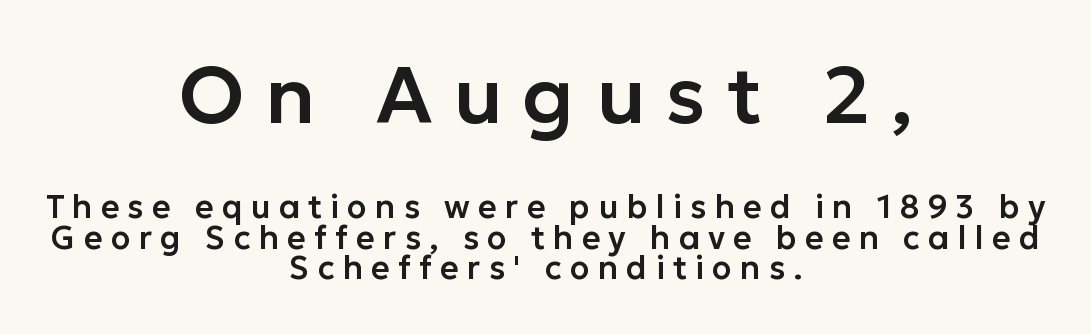
{"serif": "no", "italic": "no", "width": "normal", "stroke_contrast": "low", "x_height": "medium", "monospaced": "no", "underline": "no", "align": "center", "line_spacing": "tight", "line_spacing_ratio": 0.96, "letter_spacing": "wide", "letter_spacing_em": 0.26, "larger_block": "first", "size_ratio": 2.5, "glyph_px": 80}
